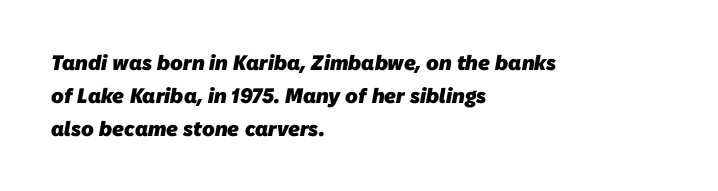
The baseline area is clear. Does extra space separate the letters? No, they use regular spacing. Evenly set lines give the paragraph a standard silhouette. These words are printed bold, with thick strokes throughout. Is the block centered? No — it sits flush against the left margin.
